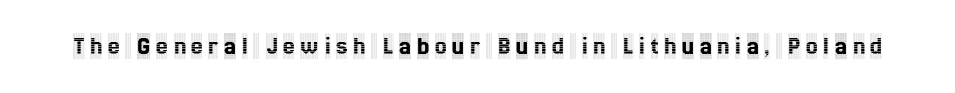
{"italic": "no", "underline": "no", "letter_spacing": "wide", "letter_spacing_em": 0.22, "glyph_px": 26}
